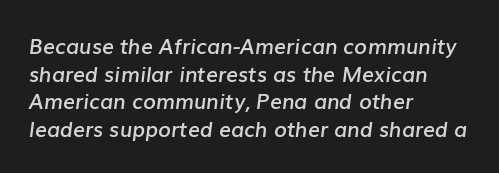
An italicized treatment has been applied to the whole sample. Every letter is mildly thick-stroked: semibold rather than bold. The setting favours the left margin, as ordinary paragraphs usually do. The leading is moderate, giving the passage an even texture.
